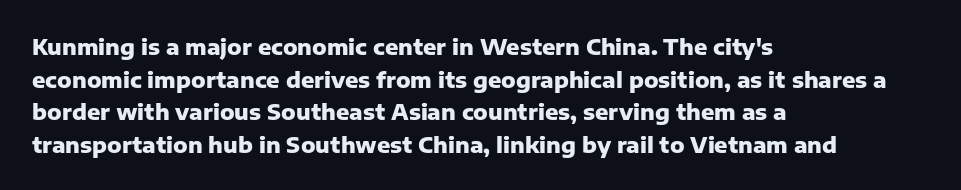
Q: Is the text bold? A: Yes.
Q: Is the text italic (slanted)? A: No, it is upright.
Q: Is the text underlined? A: No.
Q: How is the paragraph aligned? A: Left-aligned.
Q: Is the spacing between letters normal or unusually wide? A: Normal.
Q: Is the spacing between lines tight, normal or loose? A: Normal.
